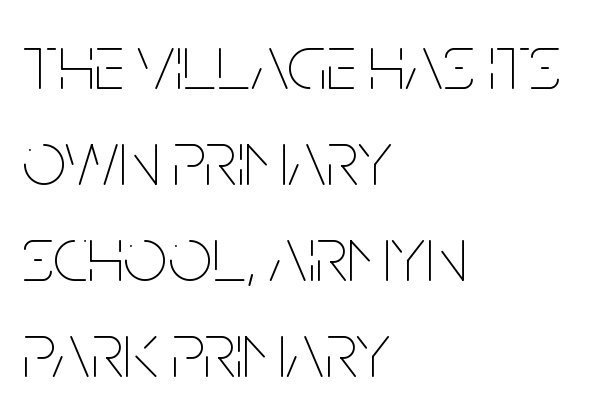
Spacing verdict: proportional, widths tailored to each character. Caption: face not bold, strokes unweighted. No extra tracking has been applied to these lines. Horizontal alignment here is leftward, the default for most running prose.
